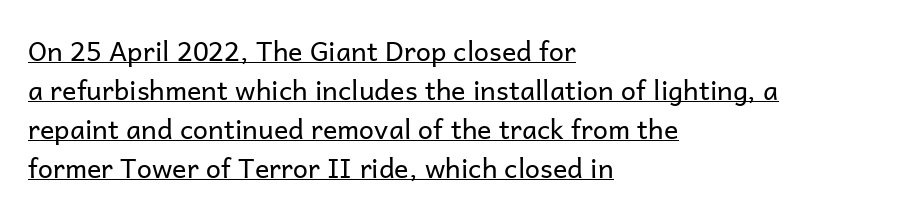
The image shows 27 px text type, upright; set left-aligned, normal line spacing (1.44x), normal letter spacing, underlined.
